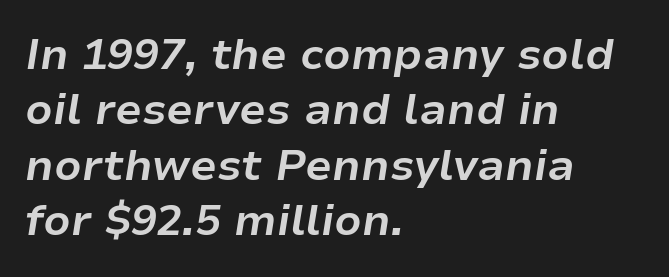
The image shows 43 px bold type, italic (leaning right); set left-aligned, normal line spacing (1.29x), normal letter spacing, not underlined; low stroke contrast and a medium x-height.
